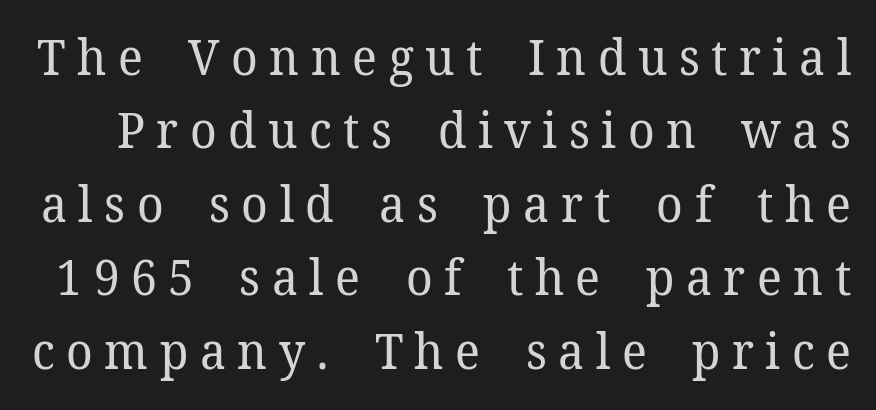
Q: Is the text bold? A: No.
Q: Is the text italic (slanted)? A: No, it is upright.
Q: Is the typeface a serif or a sans-serif typeface? A: Serif.
Q: Is the text underlined? A: No.
Q: Is the spacing between letters normal or unusually wide? A: Unusually wide.
Q: Is the spacing between lines tight, normal or loose? A: Normal.
Q: Width (condensed, normal, or wide)? A: Normal.
Q: Stroke contrast? A: Low.
Q: x-height? A: Medium.
Q: Monospaced? A: No.
